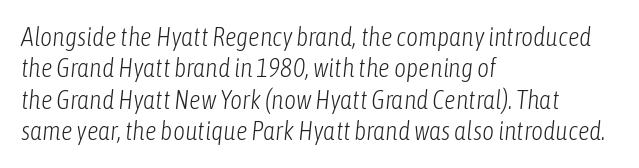
Q: Is the text bold? A: No.
Q: Is the text italic (slanted)? A: Yes, it leans right by about 6 degrees.
Q: Is the text underlined? A: No.
Q: How is the paragraph aligned? A: Left-aligned.
Q: Is the spacing between letters normal or unusually wide? A: Normal.
